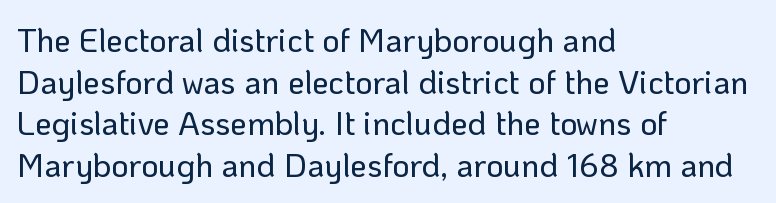
{"serif": "no", "italic": "no", "width": "normal", "stroke_contrast": "low", "x_height": "medium", "monospaced": "no", "underline": "no", "align": "left", "line_spacing": "normal", "line_spacing_ratio": 1.26, "letter_spacing": "normal", "letter_spacing_em": 0.0, "glyph_px": 33}
